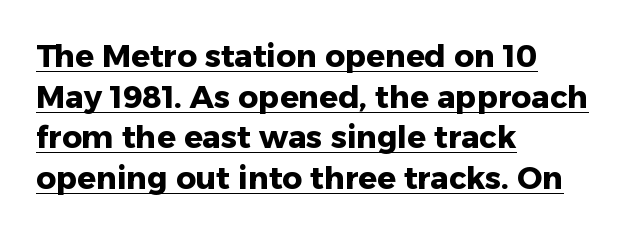
Stroke thickness is high; the sample reads as a true bold. Does the leading feel generous? No, just average. Rendered with straight, roman letterforms. Varying glyph widths throughout — classic text-font behaviour.
